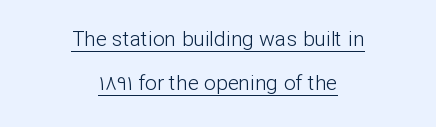
Q: Is the text bold? A: No.
Q: Is the text italic (slanted)? A: No, it is upright.
Q: Is the text underlined? A: Yes.
Q: How is the paragraph aligned? A: Centered.
Q: Is the spacing between letters normal or unusually wide? A: Normal.
Q: Is the spacing between lines tight, normal or loose? A: Loose.
